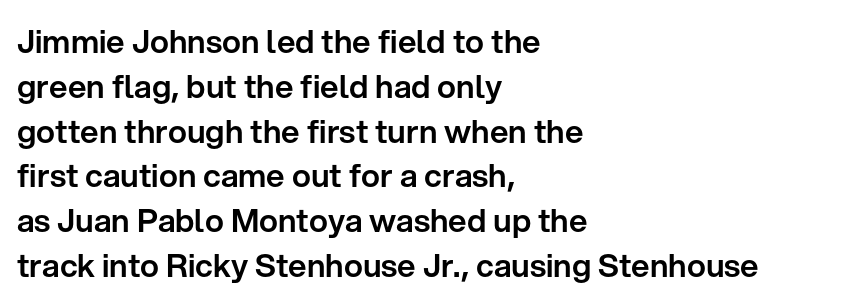
The image shows 32 px sans-serif type, upright; set left-aligned, normal line spacing (1.4x), normal letter spacing, not underlined; low stroke contrast and a medium x-height.
